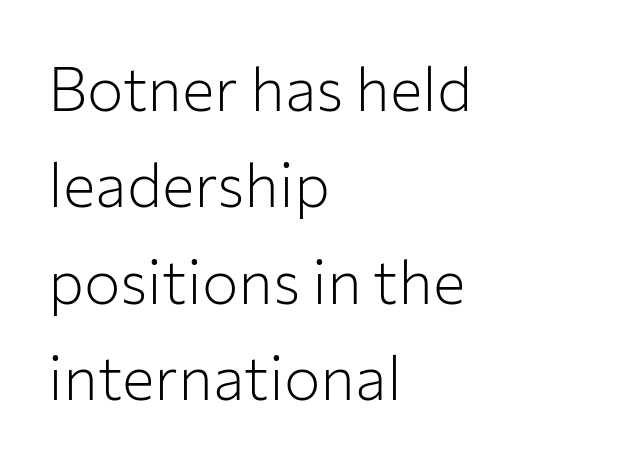
No italicization has been applied; the sample stays upright. This is sans-serif lettering, the kind often seen on screens and signage. Beneath every word, the page is bare. Glyph-to-glyph distance matches everyday printed text. The paragraph shown leans on its left margin. Interline gaps are of average width in this sample.
